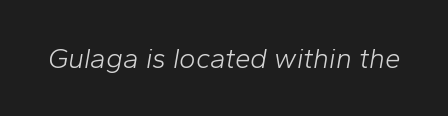
{"italic": "yes", "lean": "right", "slant_degrees": 10, "bold": "no", "weight": "light", "width": "normal", "stroke_contrast": "low", "x_height": "medium", "monospaced": "no", "underline": "no", "letter_spacing": "normal", "letter_spacing_em": 0.0, "glyph_px": 28}
